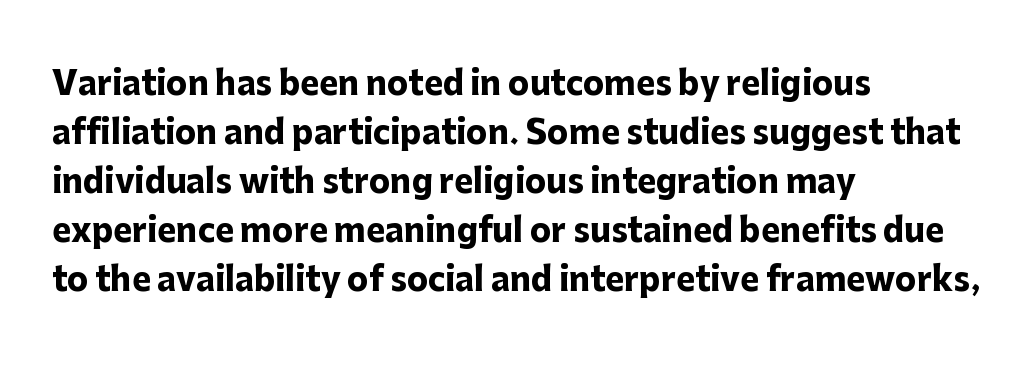
{"serif": "no", "italic": "no", "bold": "yes", "weight": "heavy", "width": "normal", "stroke_contrast": "low", "x_height": "medium", "monospaced": "no", "underline": "no", "align": "left", "line_spacing": "normal", "line_spacing_ratio": 1.53, "letter_spacing": "normal", "letter_spacing_em": 0.0, "glyph_px": 32}
